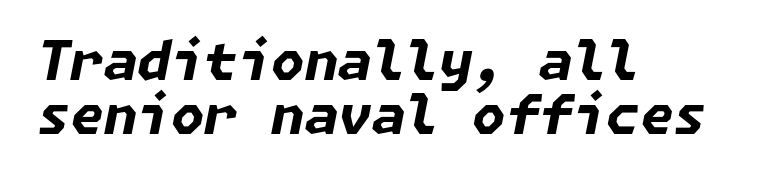
The axis of the letterforms is tilted away from vertical. Tightly led — the rows are bunched. Typesetter's note: full bold, strokes at maximum text heaviness. Line beginnings align vertically; line endings do not. What stands out about the letter spacing? Nothing — it is the standard amount.
